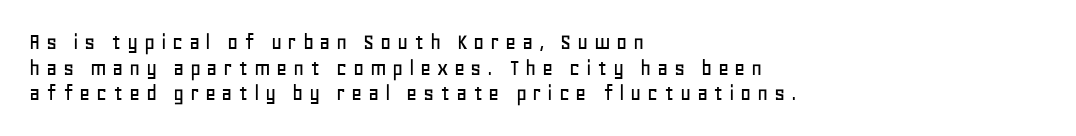
Q: Is the text italic (slanted)? A: No, it is upright.
Q: Is the text underlined? A: No.
Q: How is the paragraph aligned? A: Left-aligned.
Q: Is the spacing between letters normal or unusually wide? A: Unusually wide.
Q: Is the spacing between lines tight, normal or loose? A: Tight.
